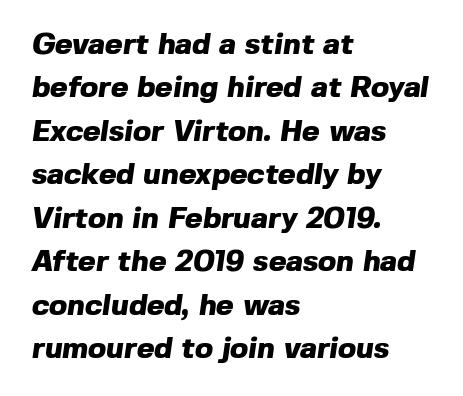
The letters are bold, with thick, heavy strokes. The space directly below the letters is spotless. How would I describe the line gaps? Plain and ordinary. The face used here is a sans, in the tradition of grotesques and geometrics. The text block is weighted toward the left margin, trailing off unevenly rightward.
